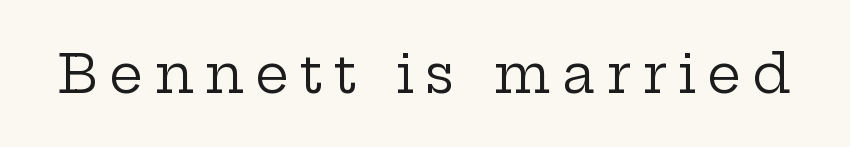
Is there any slant? The stems are plumb. Clear beneath every line of the passage. What kind of face is this? One with serifs. The horizontal fit of the characters is loose and conspicuously gappy.
